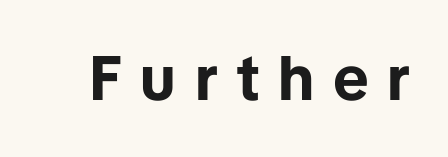
The image shows 62 px bold sans-serif type, upright; set unusually wide letter spacing (+0.3 em), not underlined; low stroke contrast and a medium x-height.
